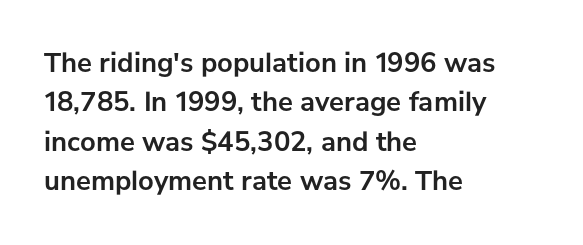
Weight check: bold — yes, fully. Honestly, the letter spacing is just normal — you wouldn't notice it. Anything drawn beneath the words? Only blank space. Regarding serifs, this sample does without them. The lines are quadded left.
